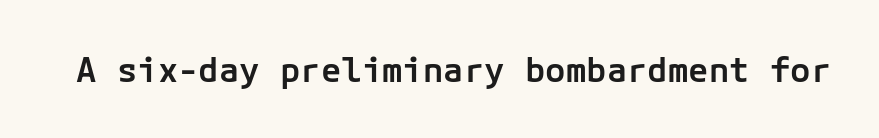
{"serif": "no", "italic": "no", "bold": "semi", "weight": "semibold", "width": "normal", "stroke_contrast": "low", "x_height": "medium", "underline": "no", "letter_spacing": "normal", "letter_spacing_em": 0.0, "glyph_px": 34}
